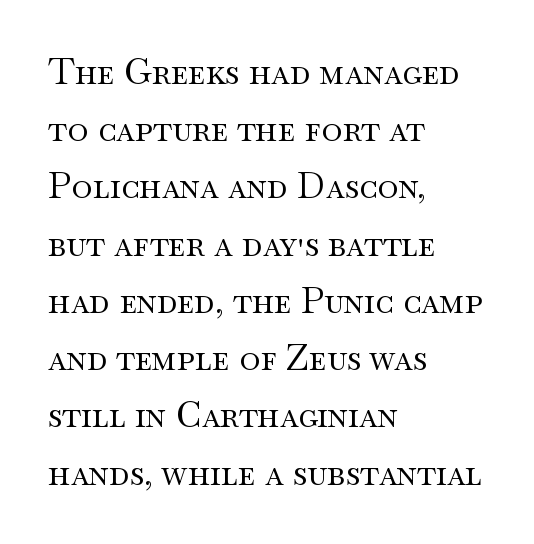
The image shows 36 px regular-weight, wide serif type, upright; set left-aligned, normal line spacing (1.59x), normal letter spacing, not underlined; medium stroke contrast and a small x-height.
